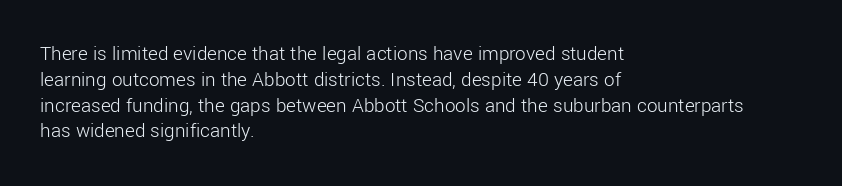
Visually the block forms a straight wall on the left and a jagged coastline on the right. This sample uses plain, unmodified letter spacing. The face looks like a standard text weight, possibly lighter. Check under the words: just untouched page. Does the lettering tilt? It doesn't — this is upright.
